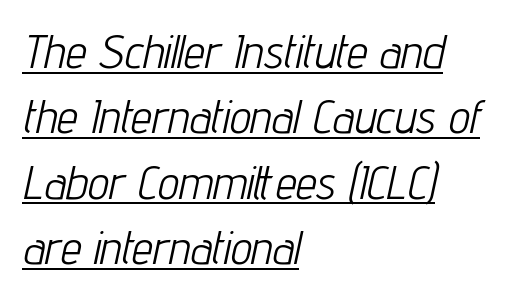
The letters advance in unequal steps, a hallmark of proportional type. On a weight scale, this lands at 450 or below. Does the leading feel generous? No, just average. Does a line run under the words? Yes, clearly.
